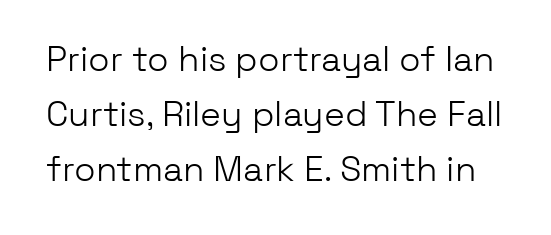
Q: Is the text bold? A: No.
Q: Is the text italic (slanted)? A: No, it is upright.
Q: Is the typeface a serif or a sans-serif typeface? A: Sans-serif.
Q: Is the text underlined? A: No.
Q: Is the spacing between letters normal or unusually wide? A: Normal.
Q: Is the spacing between lines tight, normal or loose? A: Normal.
Q: Width (condensed, normal, or wide)? A: Normal.
Q: Stroke contrast? A: Low.
Q: x-height? A: Medium.
Q: Monospaced? A: No.
